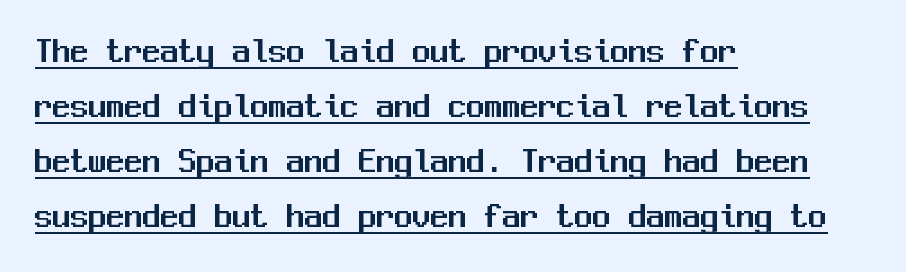
The image shows 36 px sans-serif type, upright, monospaced; set left-aligned, normal line spacing (1.53x), normal letter spacing, underlined; medium stroke contrast and a medium x-height.
